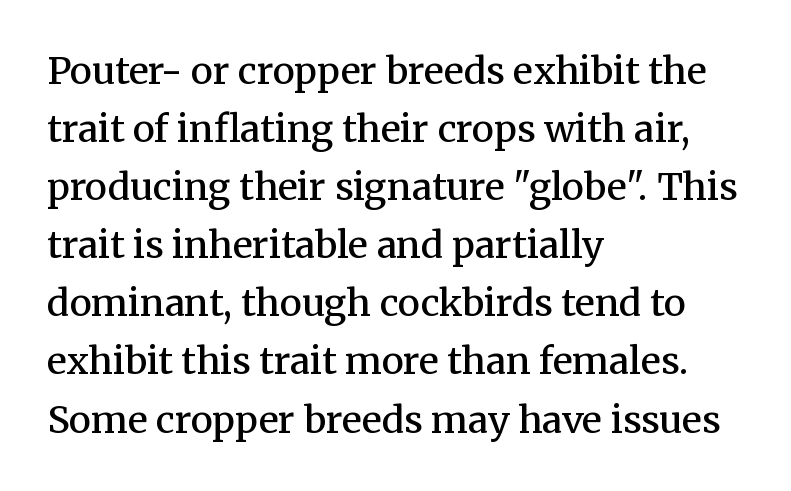
Q: Is the text bold? A: Semi-bold.
Q: Is the text italic (slanted)? A: No, it is upright.
Q: Is the typeface a serif or a sans-serif typeface? A: Serif.
Q: Is the text underlined? A: No.
Q: How is the paragraph aligned? A: Left-aligned.
Q: Is the spacing between letters normal or unusually wide? A: Normal.
Q: Is the spacing between lines tight, normal or loose? A: Normal.
Q: Width (condensed, normal, or wide)? A: Normal.
Q: Stroke contrast? A: Medium.
Q: x-height? A: Medium.
Q: Monospaced? A: No.
